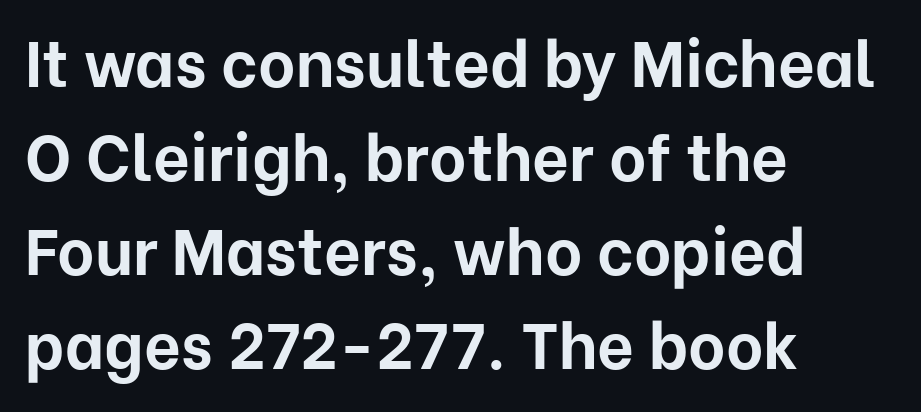
The image shows 64 px bold sans-serif type, upright; set left-aligned, normal line spacing (1.47x), normal letter spacing, not underlined; low stroke contrast and a medium x-height.
